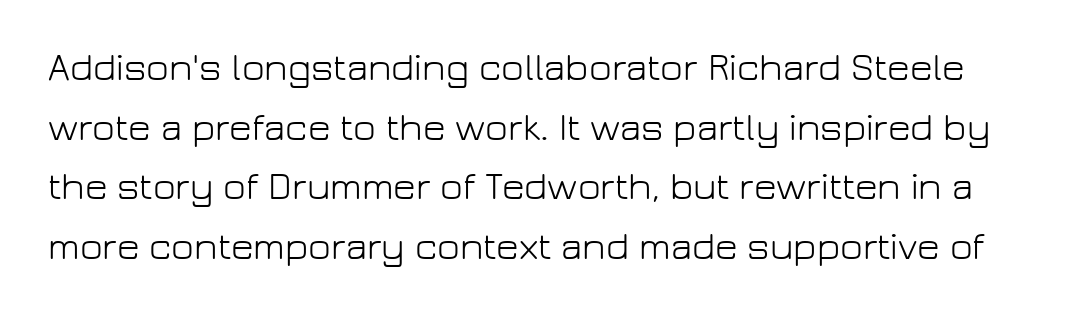
Q: Is the text bold? A: No.
Q: Is the text italic (slanted)? A: No, it is upright.
Q: Is the typeface a serif or a sans-serif typeface? A: Sans-serif.
Q: Is the text underlined? A: No.
Q: Is the spacing between letters normal or unusually wide? A: Normal.
Q: Is the spacing between lines tight, normal or loose? A: Normal.
Q: Width (condensed, normal, or wide)? A: Normal.
Q: Stroke contrast? A: Low.
Q: x-height? A: Medium.
Q: Monospaced? A: No.
